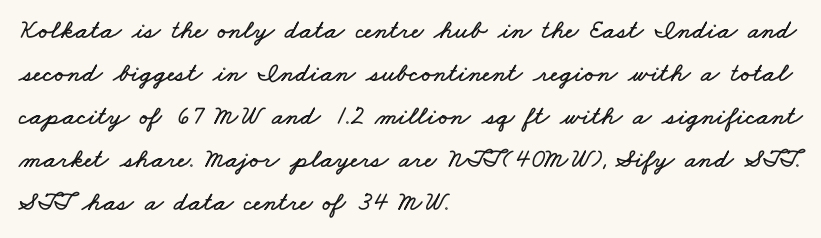
{"underline": "no", "align": "left", "line_spacing": "normal", "line_spacing_ratio": 1.59, "letter_spacing": "normal", "letter_spacing_em": 0.0, "glyph_px": 27}
